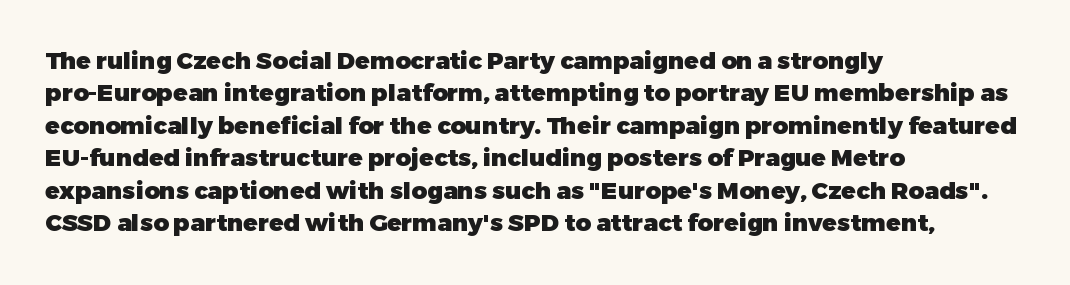
The image shows 24 px bold type, upright; set left-aligned, normal line spacing (1.35x), normal letter spacing, not underlined.
